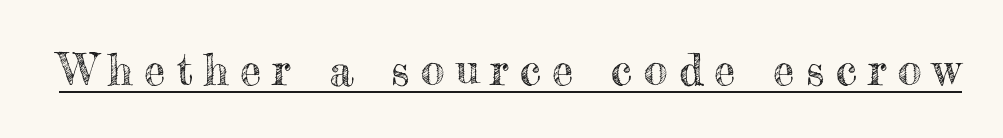
This sample carries an underscore along the baseline area. The letterforms stand isolated, each surrounded by extra space. This is the regular roman posture of the typeface. These lines are rendered in a variable-pitch font.
